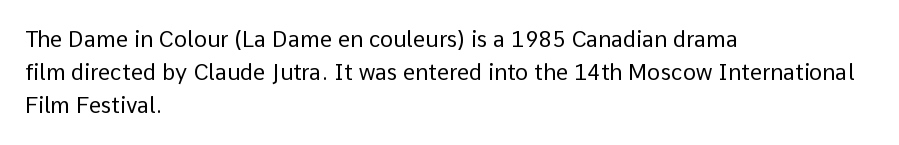
The image shows 22 px text type, upright; set left-aligned, normal line spacing (1.51x), normal letter spacing, not underlined.
